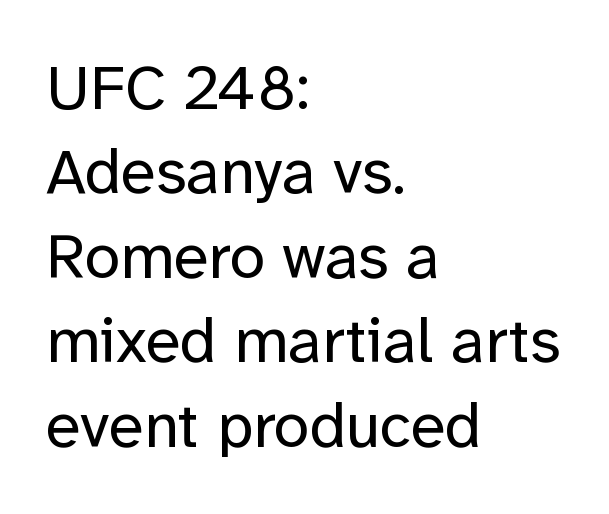
{"serif": "no", "italic": "no", "bold": "no", "weight": "regular", "width": "normal", "stroke_contrast": "low", "x_height": "medium", "monospaced": "no", "underline": "no", "align": "left", "line_spacing": "normal", "line_spacing_ratio": 1.32, "letter_spacing": "normal", "letter_spacing_em": 0.0, "glyph_px": 64}
